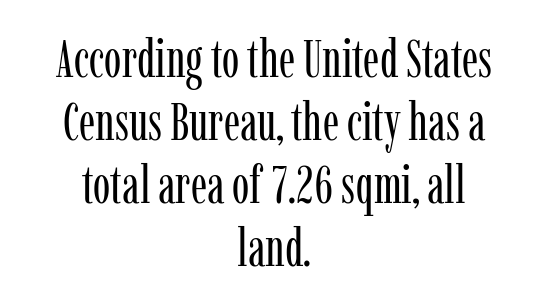
{"serif": "yes", "italic": "no", "bold": "no", "weight": "regular", "width": "condensed", "stroke_contrast": "low", "x_height": "medium", "monospaced": "no", "underline": "no", "align": "center", "line_spacing_ratio": 1.21, "letter_spacing": "normal", "letter_spacing_em": 0.0, "glyph_px": 52}
